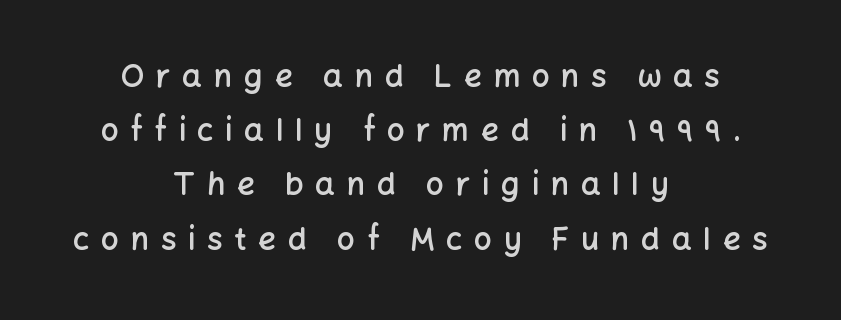
{"serif": "no", "italic": "no", "bold": "semi", "weight": "semibold", "width": "normal", "stroke_contrast": "low", "x_height": "medium", "monospaced": "no", "underline": "no", "align": "center", "line_spacing_ratio": 1.75, "letter_spacing": "wide", "letter_spacing_em": 0.38, "glyph_px": 31}
